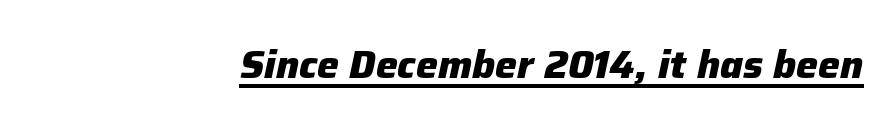
Short note: letters normally spaced. Does the lettering tilt? It does — this is italic. Here the designer chose a conventional face with non-uniform glyph widths. Emphasis by weight is at full strength: bold. Is there an underline? Yes — a line sits under the letters.
